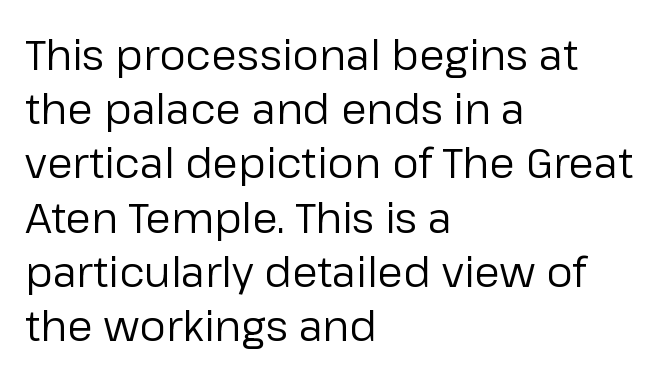
Q: Is the text bold? A: No.
Q: Is the text italic (slanted)? A: No, it is upright.
Q: Is the typeface a serif or a sans-serif typeface? A: Sans-serif.
Q: Is the text underlined? A: No.
Q: How is the paragraph aligned? A: Left-aligned.
Q: Is the spacing between letters normal or unusually wide? A: Normal.
Q: Is the spacing between lines tight, normal or loose? A: Normal.
Q: Width (condensed, normal, or wide)? A: Normal.
Q: Stroke contrast? A: Low.
Q: x-height? A: Medium.
Q: Monospaced? A: No.
